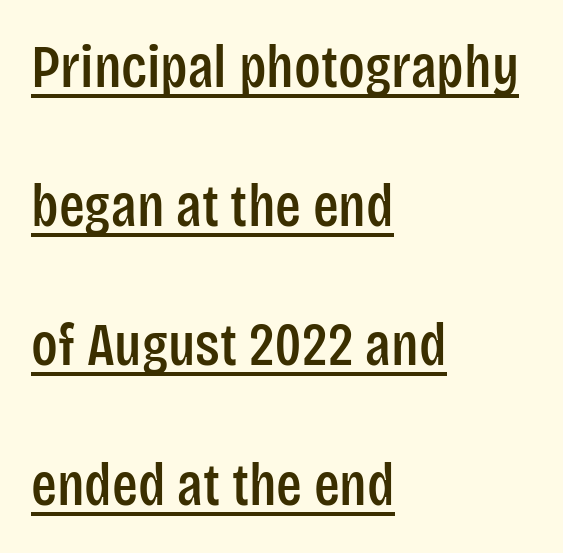
The paragraph shown leans on its left margin. You could fit nearly another row in the gap between these rows. Upright lettering throughout. Underlining? Definitely there. This sample has the flowing, uneven cadence of proportional lettering.
